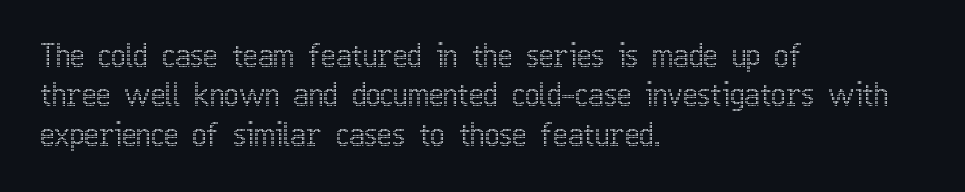
Here the glyphs are tracked normally, forming tight word shapes. Caption: multi-line text, flush left, ragged right. The space between consecutive lines is moderate. Do the letters lean? They stand straight. The gap between lines stays unmarked. The passage shown is typed in a proportional face where columns would drift.
